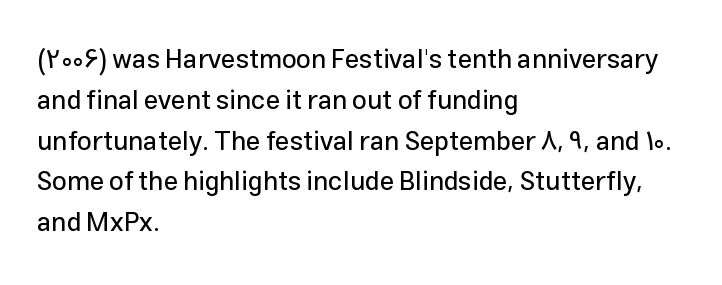
Q: Is the text italic (slanted)? A: No, it is upright.
Q: Is the text underlined? A: No.
Q: How is the paragraph aligned? A: Left-aligned.
Q: Is the spacing between letters normal or unusually wide? A: Normal.
Q: Is the spacing between lines tight, normal or loose? A: Normal.
